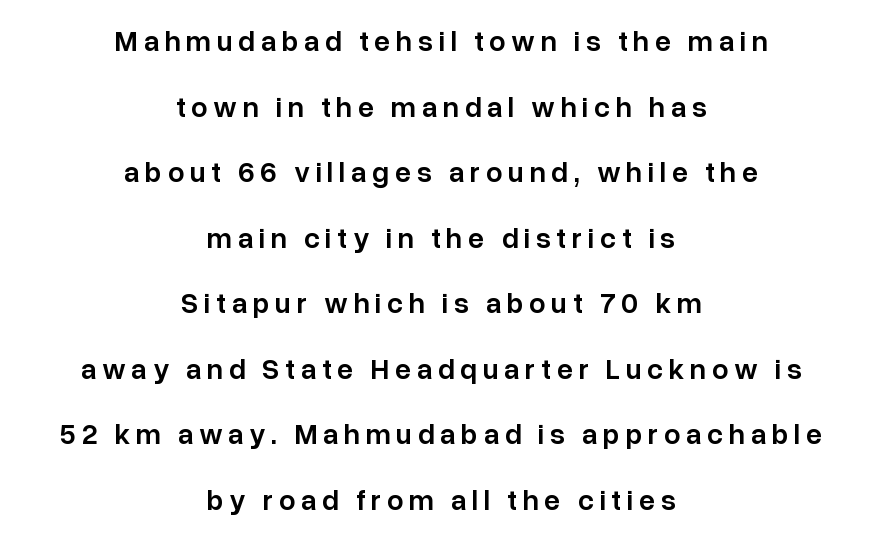
The image shows 29 px semibold sans-serif type, upright; set centered, loose line spacing (2.26x), not underlined; low stroke contrast and a medium x-height.
